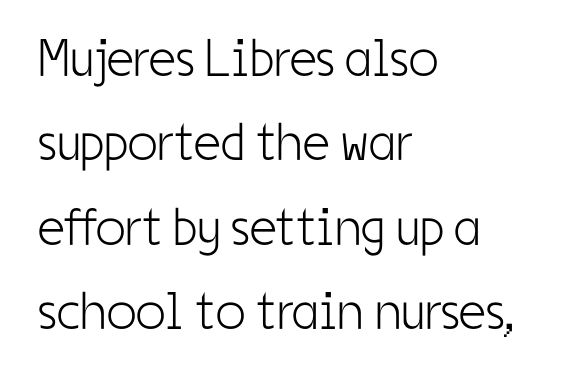
{"serif": "no", "italic": "no", "bold": "no", "weight": "light", "width": "condensed", "stroke_contrast": "low", "x_height": "medium", "monospaced": "no", "underline": "no", "align": "left", "line_spacing": "normal", "line_spacing_ratio": 1.59, "letter_spacing": "normal", "letter_spacing_em": 0.0, "glyph_px": 53}
